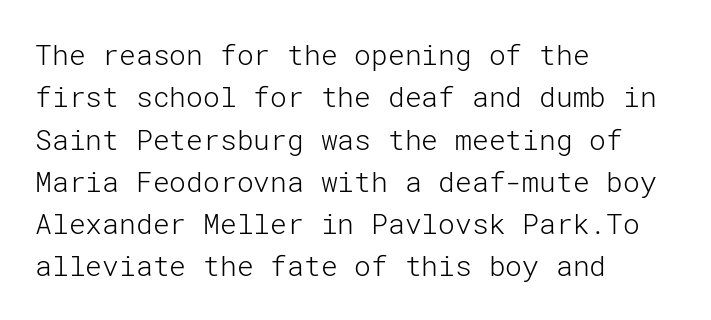
{"serif": "no", "italic": "no", "bold": "no", "weight": "light", "width": "normal", "stroke_contrast": "low", "x_height": "medium", "underline": "no", "align": "left", "line_spacing": "normal", "line_spacing_ratio": 1.51, "letter_spacing": "normal", "letter_spacing_em": 0.0, "glyph_px": 28}
